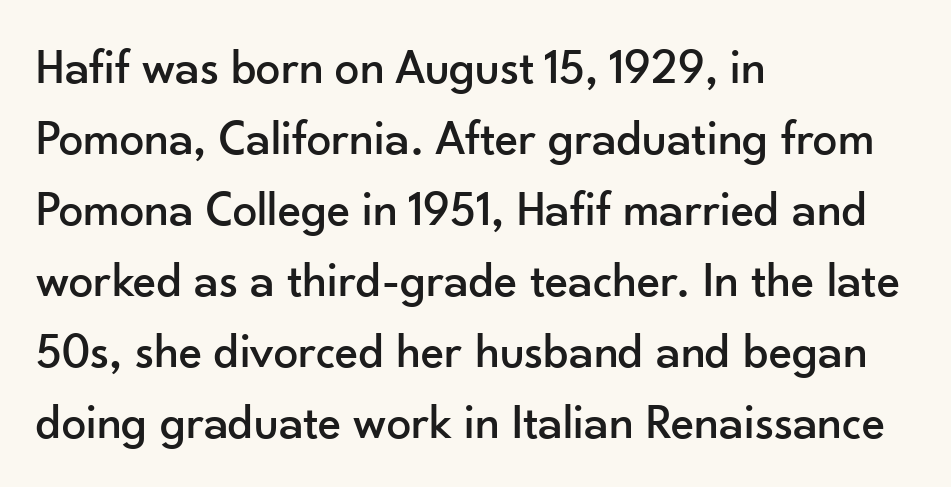
The image shows 49 px sans-serif type, upright; set left-aligned, normal line spacing (1.45x), normal letter spacing, not underlined; low stroke contrast and a small x-height.
